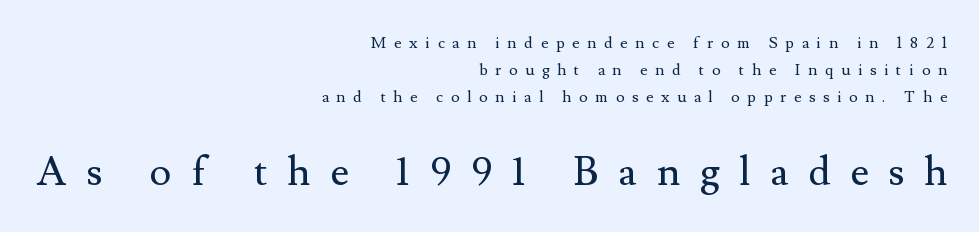
{"serif": "yes", "italic": "no", "bold": "no", "weight": "regular", "width": "normal", "stroke_contrast": "medium", "x_height": "small", "monospaced": "no", "underline": "no", "align": "right", "line_spacing": "normal", "line_spacing_ratio": 1.68, "letter_spacing": "wide", "letter_spacing_em": 0.48, "larger_block": "second", "size_ratio": 2.56, "glyph_px": 41}
